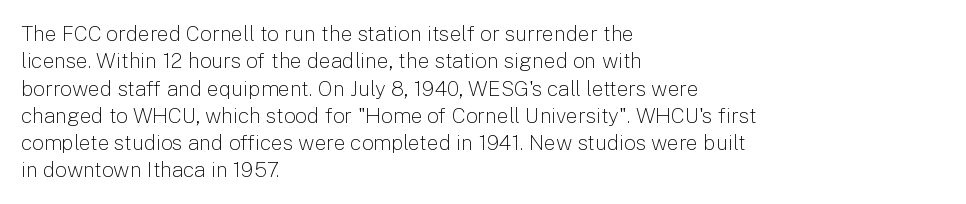
{"italic": "no", "bold": "no", "underline": "no", "align": "left", "line_spacing": "normal", "line_spacing_ratio": 1.3, "letter_spacing": "normal", "letter_spacing_em": 0.0, "glyph_px": 21}
